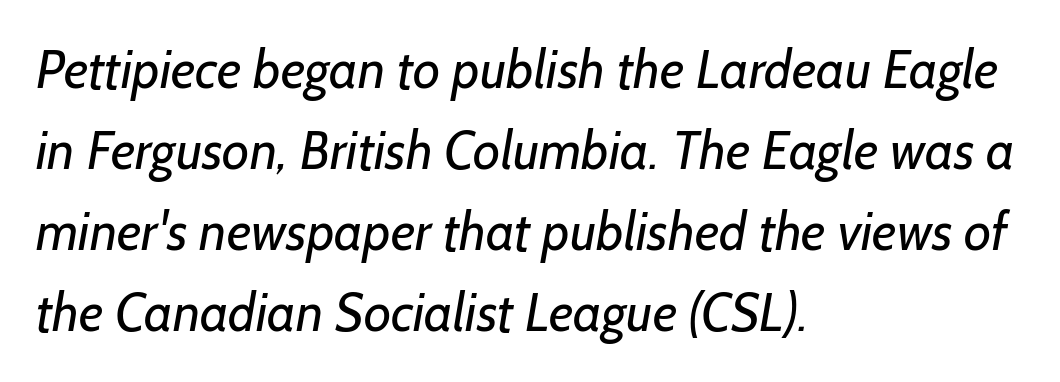
{"serif": "no", "bold": "no", "weight": "regular", "width": "normal", "stroke_contrast": "low", "x_height": "medium", "monospaced": "no", "underline": "no", "align": "left", "line_spacing": "normal", "line_spacing_ratio": 1.53, "letter_spacing": "normal", "letter_spacing_em": 0.0, "glyph_px": 53}
